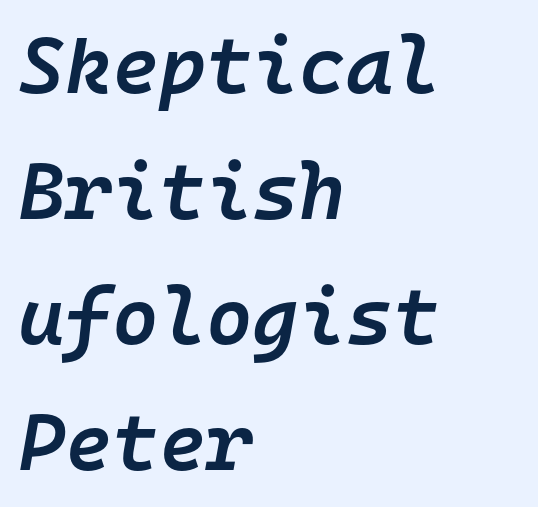
The gaps between neighbouring characters are ordinary and unremarkable. What weight is shown? A semibold, between regular and bold. The strip under each line holds only bare page. Short and long lines alike share a common starting point at left. Spacing verdict: monospaced, one width for all characters.
